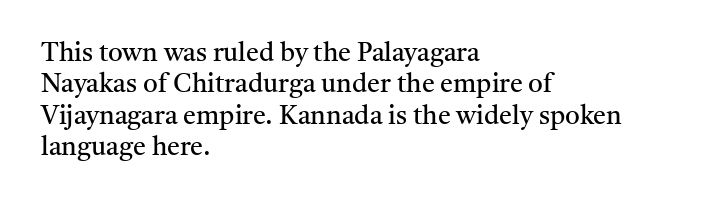
The image shows 26 px text type, upright; set left-aligned, line spacing 1.21x, normal letter spacing, not underlined.
